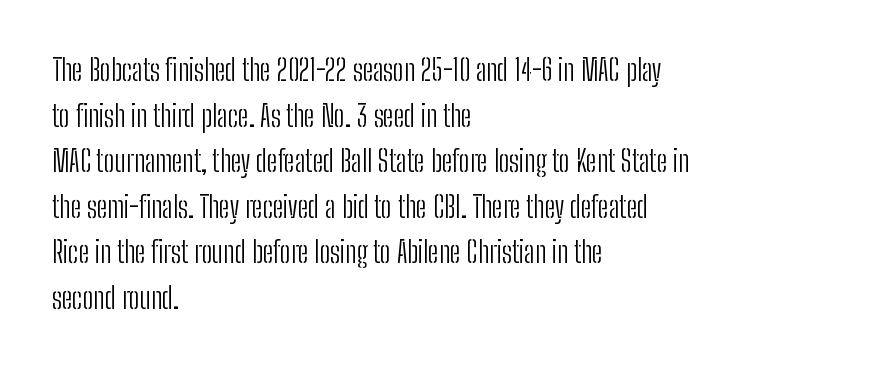
Leading: standard. This sample has the flowing, uneven cadence of proportional lettering. No chunkiness to these letters — they're not bold. Underlining? Definitely not there. Inter-character spacing is left at the font's built-in metrics.
